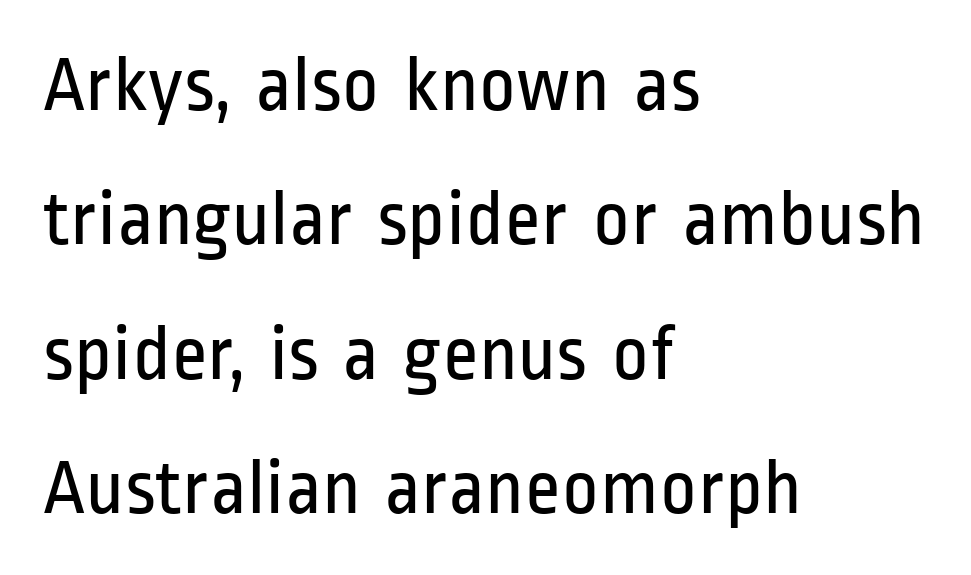
Compared with typical body copy, the letter spacing here is the same. The face used here is a sans, in the tradition of grotesques and geometrics. Proportional: the letters do not fall into vertical columns. Leading: standard. The typeface has the unassuming heft of standard copy or less. All the whitespace from short lines collects on the right.
